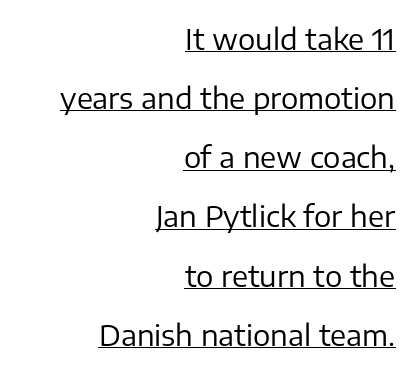
The face used here is proportionally spaced, like ordinary book or web type. Caption: lettering with a line underneath. How would I describe the line gaps? Wide and relaxed. Nobody touched the tracking dial on this one. This rendering uses right alignment, leaving the left contour irregular. Classification — sans serif.
